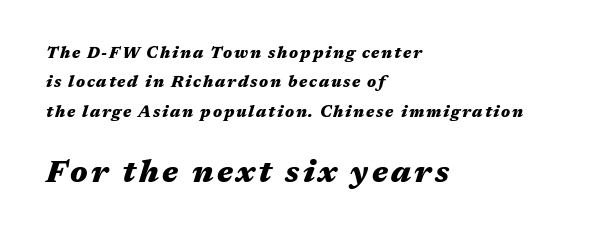
The image shows 31 px heavy, wide type, italic (leaning right); set left-aligned, line spacing 1.84x, not underlined; the second (bottom) block is 1.94x larger; medium stroke contrast and a medium x-height.
